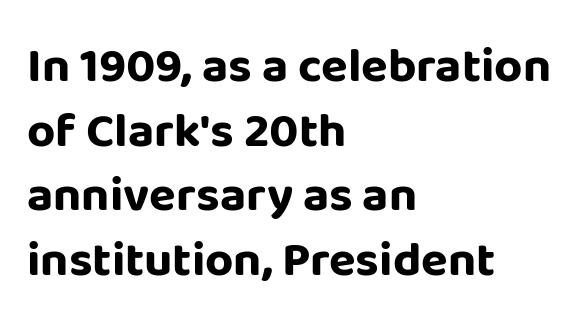
Q: Is the text bold? A: Yes.
Q: Is the text italic (slanted)? A: No, it is upright.
Q: Is the typeface a serif or a sans-serif typeface? A: Sans-serif.
Q: Is the text underlined? A: No.
Q: How is the paragraph aligned? A: Left-aligned.
Q: Is the spacing between letters normal or unusually wide? A: Normal.
Q: Is the spacing between lines tight, normal or loose? A: Normal.
Q: Width (condensed, normal, or wide)? A: Normal.
Q: Stroke contrast? A: Low.
Q: x-height? A: Large.
Q: Monospaced? A: No.
